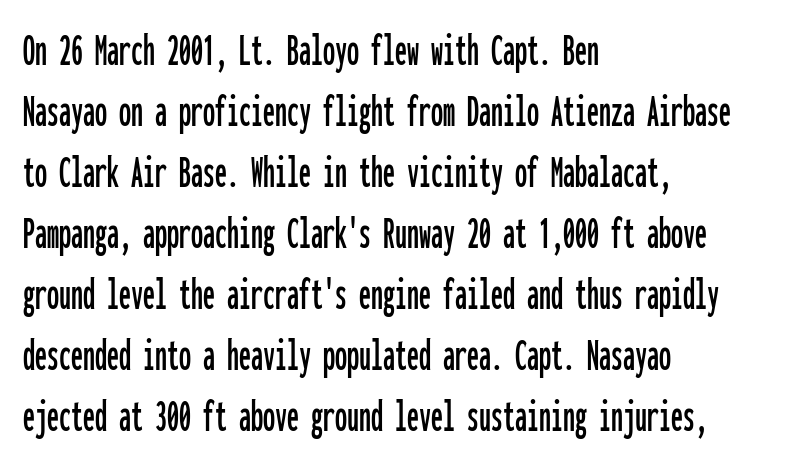
Q: Is the text italic (slanted)? A: No, it is upright.
Q: Is the typeface a serif or a sans-serif typeface? A: Sans-serif.
Q: Is the text underlined? A: No.
Q: How is the paragraph aligned? A: Left-aligned.
Q: Is the spacing between letters normal or unusually wide? A: Normal.
Q: Is the spacing between lines tight, normal or loose? A: Normal.
Q: Width (condensed, normal, or wide)? A: Condensed.
Q: Stroke contrast? A: Low.
Q: x-height? A: Medium.
Q: Monospaced? A: Yes.
